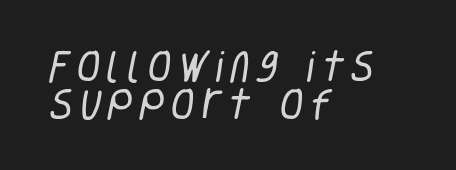
{"serif": "no", "bold": "no", "weight": "regular", "width": "condensed", "stroke_contrast": "low", "x_height": "large", "monospaced": "no", "underline": "no", "align": "left", "line_spacing": "tight", "line_spacing_ratio": 1.1, "glyph_px": 35}
